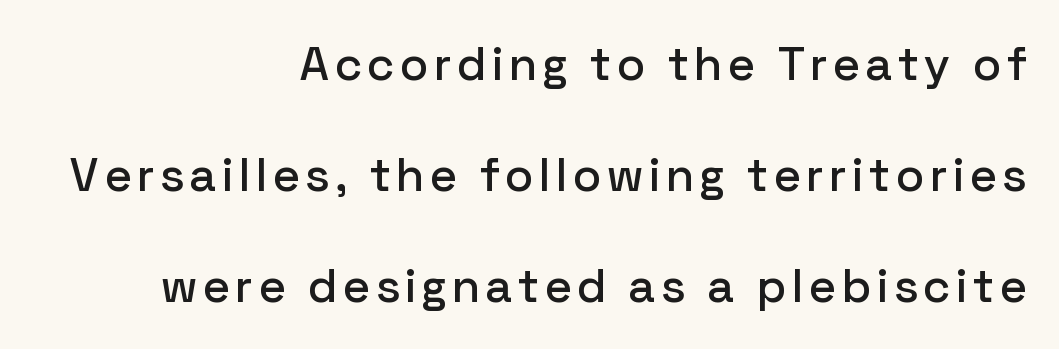
The image shows 47 px sans-serif type, upright; set right-aligned, loose line spacing (2.36x), not underlined; low stroke contrast and a medium x-height.
